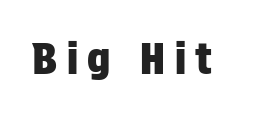
Students, note that the glyphs here are deliberately spaced far apart. Style check: upright. The passage shown is typed in a proportional face where columns would drift. What kind of face is this? One without serifs — a sans. Descenders hang freely into open space.
